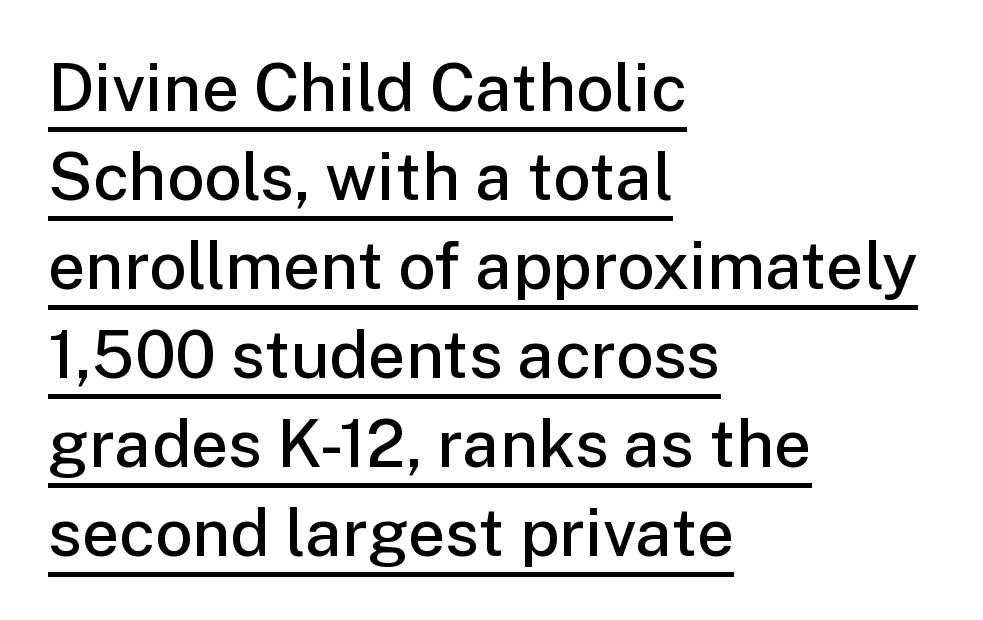
Proportional: the letters do not fall into vertical columns. Students, observe: this is what conventionally led text looks like. In terms of posture, this sample is upright. This sample carries an underscore along the baseline area.
